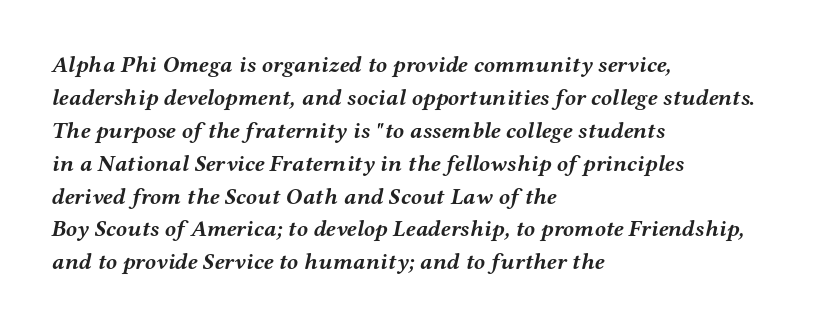
Q: Is the text bold? A: Yes.
Q: Is the text italic (slanted)? A: Yes, it leans right by about 12 degrees.
Q: Is the text underlined? A: No.
Q: How is the paragraph aligned? A: Left-aligned.
Q: Is the spacing between letters normal or unusually wide? A: Normal.
Q: Is the spacing between lines tight, normal or loose? A: Normal.
